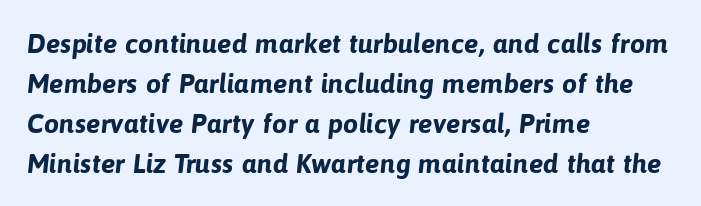
Q: Is the text bold? A: Yes.
Q: Is the text underlined? A: No.
Q: How is the paragraph aligned? A: Left-aligned.
Q: Is the spacing between letters normal or unusually wide? A: Normal.
Q: Is the spacing between lines tight, normal or loose? A: Normal.
